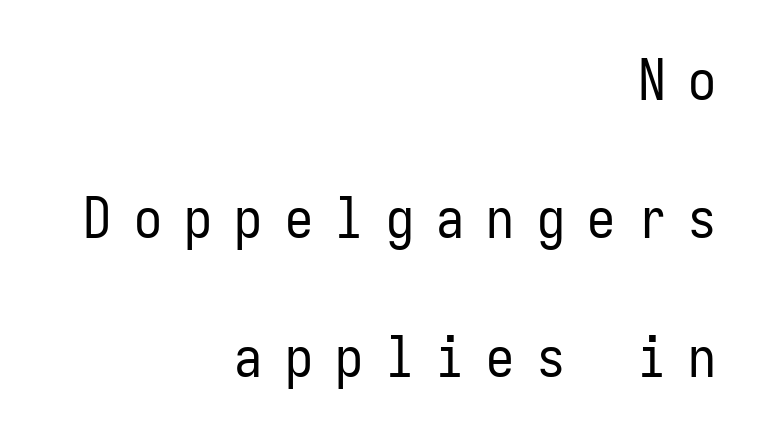
Leading: increased. Alignment: flush right. Caption: expanded tracking, letters set apart. Notice how the stems are strictly vertical — no italics here.
